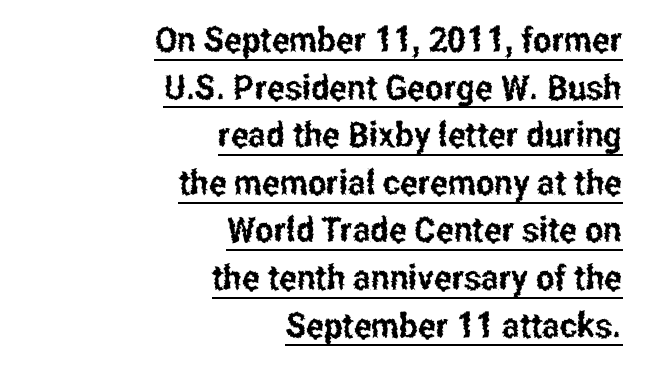
Q: Is the text italic (slanted)? A: No, it is upright.
Q: Is the typeface a serif or a sans-serif typeface? A: Sans-serif.
Q: Is the text underlined? A: Yes.
Q: How is the paragraph aligned? A: Right-aligned.
Q: Is the spacing between letters normal or unusually wide? A: Normal.
Q: Is the spacing between lines tight, normal or loose? A: Normal.
Q: Width (condensed, normal, or wide)? A: Condensed.
Q: Stroke contrast? A: Low.
Q: x-height? A: Medium.
Q: Monospaced? A: No.
